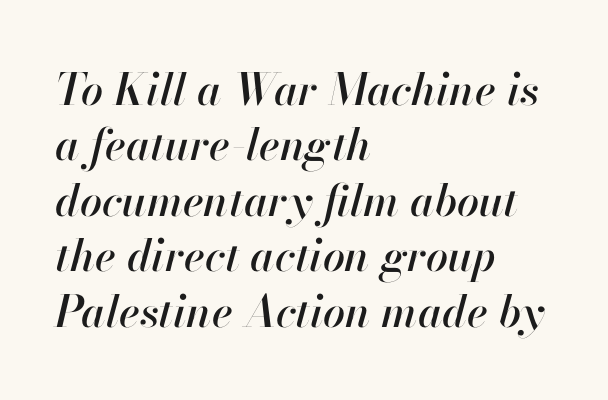
The image shows 44 px text type, italic (leaning right); set left-aligned, normal line spacing (1.26x), normal letter spacing, not underlined; high stroke contrast and a small x-height.
